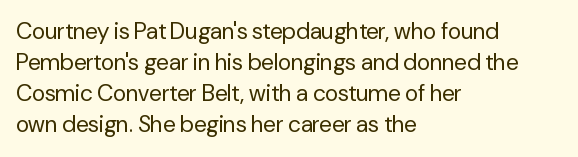
Q: Is the text bold? A: No.
Q: Is the text italic (slanted)? A: No, it is upright.
Q: Is the text underlined? A: No.
Q: How is the paragraph aligned? A: Left-aligned.
Q: Is the spacing between letters normal or unusually wide? A: Normal.
Q: Is the spacing between lines tight, normal or loose? A: Normal.
